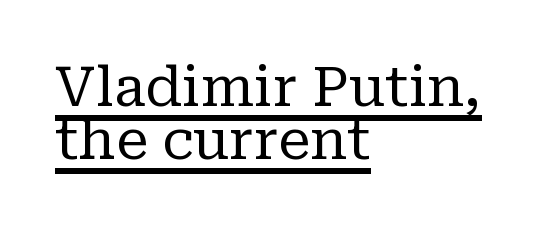
Q: Is the text bold? A: No.
Q: Is the text italic (slanted)? A: No, it is upright.
Q: Is the typeface a serif or a sans-serif typeface? A: Serif.
Q: Is the text underlined? A: Yes.
Q: How is the paragraph aligned? A: Left-aligned.
Q: Is the spacing between letters normal or unusually wide? A: Normal.
Q: Is the spacing between lines tight, normal or loose? A: Tight.
Q: Width (condensed, normal, or wide)? A: Normal.
Q: Stroke contrast? A: Low.
Q: x-height? A: Medium.
Q: Monospaced? A: No.
